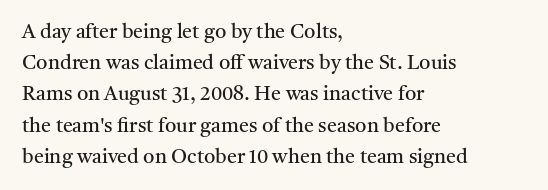
Q: Is the text bold? A: No.
Q: Is the text italic (slanted)? A: No, it is upright.
Q: Is the text underlined? A: No.
Q: How is the paragraph aligned? A: Left-aligned.
Q: Is the spacing between letters normal or unusually wide? A: Normal.
Q: Is the spacing between lines tight, normal or loose? A: Normal.
